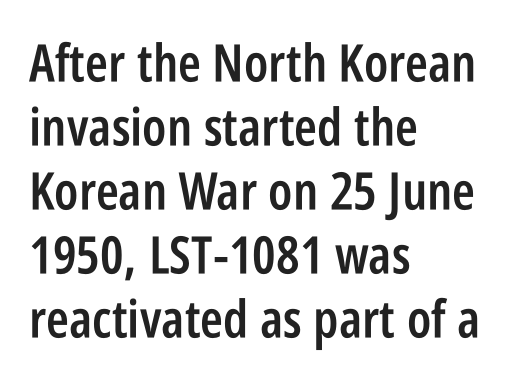
Is the block centered? No — it sits flush against the left margin. Look at the stroke-to-counter ratio: somewhat heavy, a semibold. Character widths vary here, with narrow letters taking less room than wide ones. Look at the bottom of the vertical strokes: they stop flat, with no serifs. The tracking reads as untouched default to a designer's eye.
